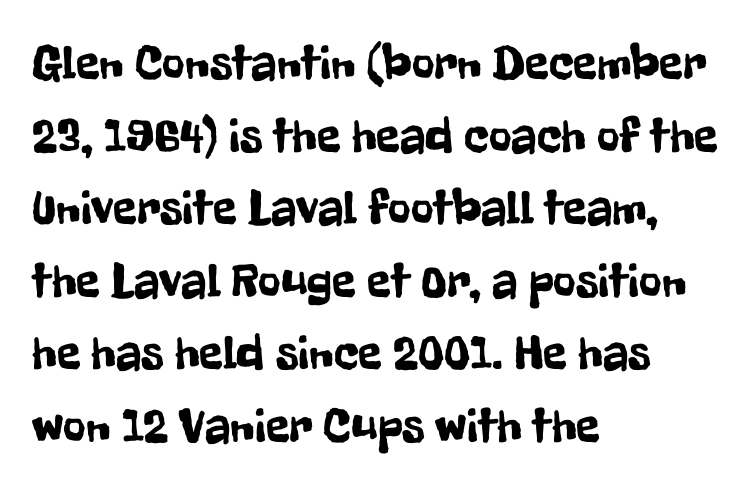
Horizontally, the lines are justified to the leading edge only. Spacing between characters is what you'd get straight out of the box. Is this a fixed-width face? No — the glyphs have proportional, varying widths. Serifs: no, the terminals of the letterforms are clean.
